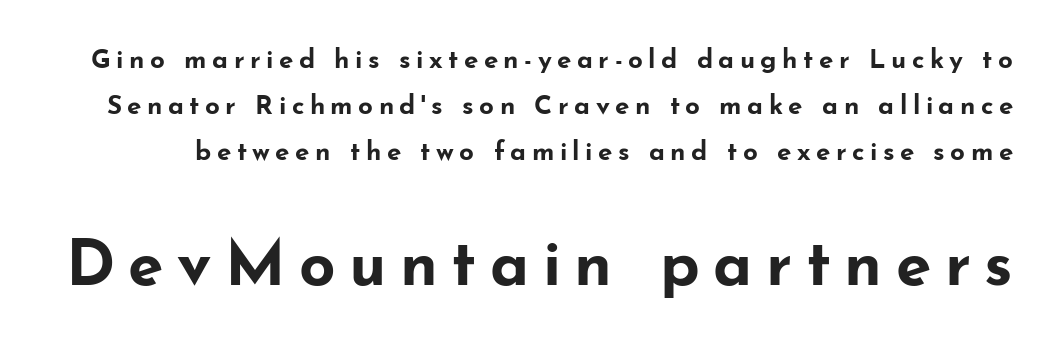
{"serif": "no", "italic": "no", "bold": "yes", "weight": "bold", "width": "wide", "stroke_contrast": "low", "x_height": "small", "monospaced": "no", "underline": "no", "line_spacing_ratio": 1.77, "letter_spacing": "wide", "letter_spacing_em": 0.21, "larger_block": "second", "size_ratio": 2.46, "glyph_px": 64}
